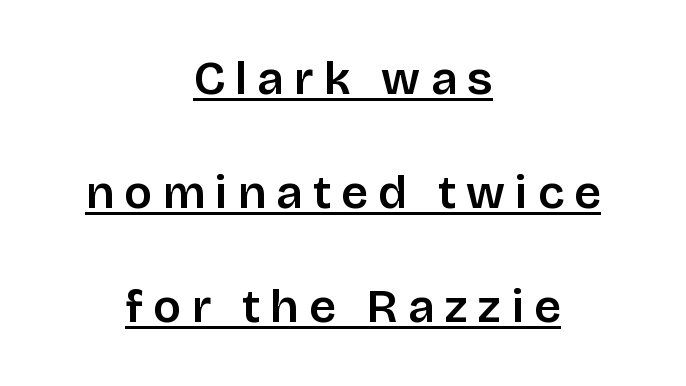
{"serif": "no", "italic": "no", "width": "normal", "stroke_contrast": "low", "x_height": "large", "monospaced": "no", "underline": "yes", "align": "center", "line_spacing": "loose", "line_spacing_ratio": 2.43, "letter_spacing": "wide", "letter_spacing_em": 0.22, "glyph_px": 47}
